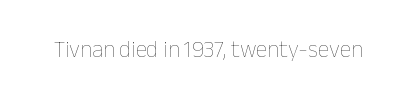
The type is set solid horizontally, with unmodified tracking. Words float on clear page, feet unadorned. A quiet, ordinary-to-light weight characterises the typeface. The type sits square on the baseline with zero lean.
